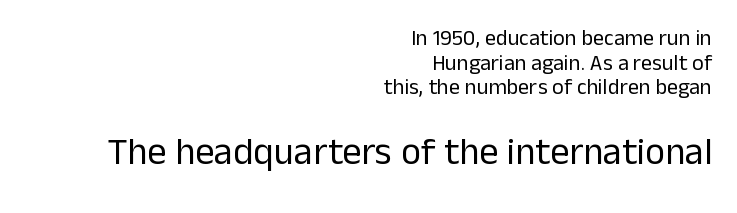
The image shows 38 px regular-weight sans-serif type, upright; set right-aligned, tight line spacing (1.12x), normal letter spacing, not underlined; the second (bottom) block is 1.73x larger; low stroke contrast and a medium x-height.
